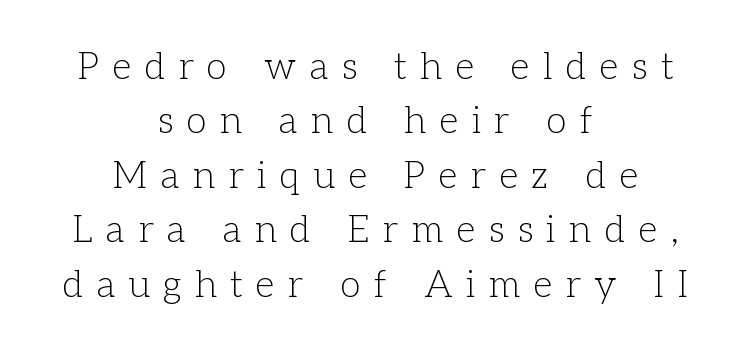
{"serif": "yes", "italic": "no", "bold": "no", "weight": "light", "width": "normal", "stroke_contrast": "low", "x_height": "medium", "monospaced": "no", "underline": "no", "align": "center", "line_spacing": "normal", "line_spacing_ratio": 1.47, "letter_spacing": "wide", "letter_spacing_em": 0.37, "glyph_px": 37}
